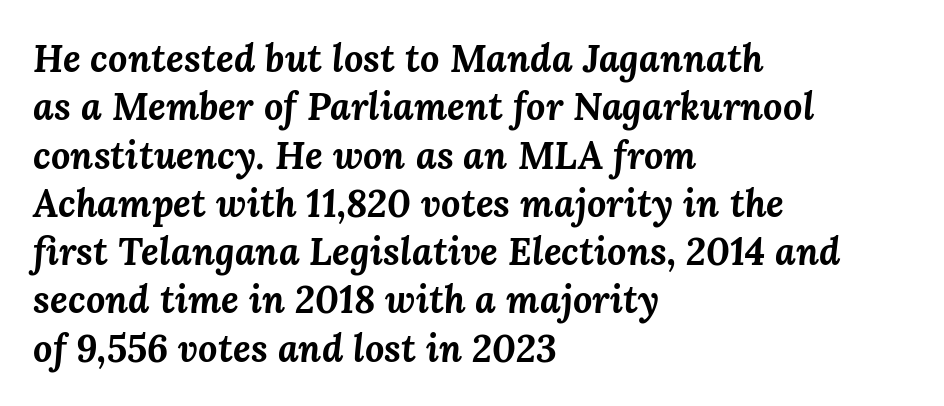
The image shows 38 px bold type, italic (leaning right); set left-aligned, normal line spacing (1.27x), normal letter spacing, not underlined; medium stroke contrast and a medium x-height.
